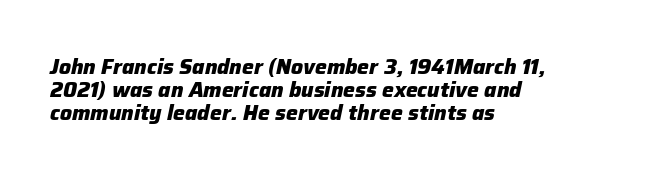
There is no visible air inserted between adjacent glyphs. Is the block centered? No — it sits flush against the left margin. Looking at the ascenders, they clearly lean. Descenders are the only things crossing below the line.
